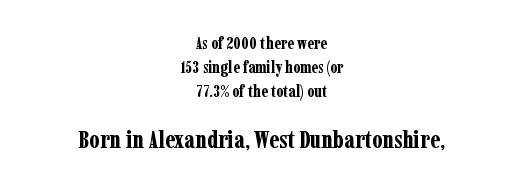
Note: smaller setting up top, larger setting below. How heavy is the stroke? Heavy — this is a bold. Tracking value appears to be zero — textbook default spacing. Regarding leading, the lines here are spaced in the standard way. Horizontally, the lines are justified to the midpoint only. The space directly below the letters is spotless.
